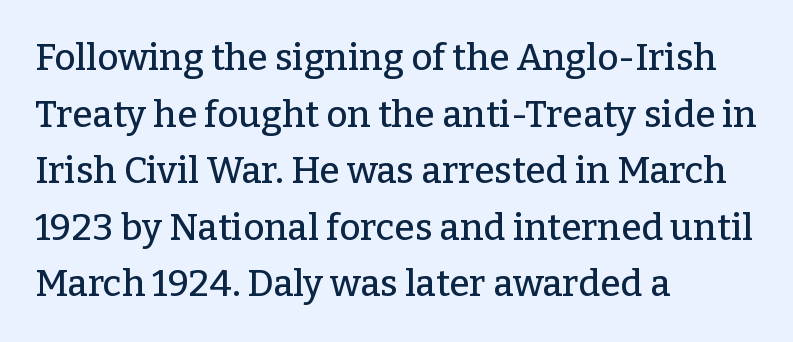
The image shows 37 px serif type, upright; set left-aligned, normal line spacing (1.53x), normal letter spacing, not underlined; low stroke contrast and a medium x-height.
